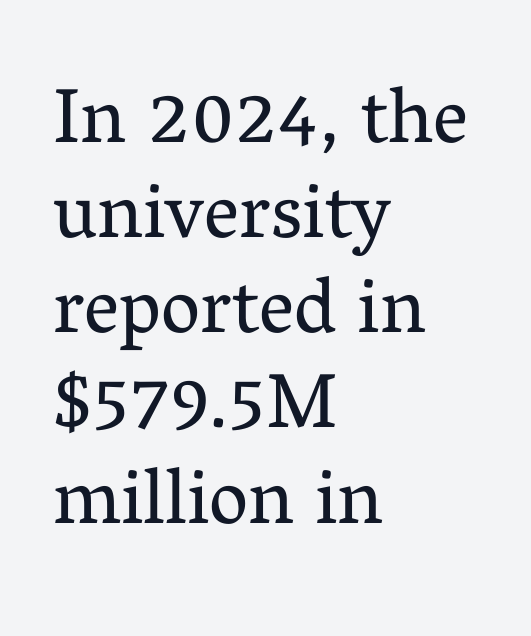
Q: Is the text bold? A: No.
Q: Is the text italic (slanted)? A: No, it is upright.
Q: Is the typeface a serif or a sans-serif typeface? A: Serif.
Q: Is the text underlined? A: No.
Q: How is the paragraph aligned? A: Left-aligned.
Q: Is the spacing between letters normal or unusually wide? A: Normal.
Q: Width (condensed, normal, or wide)? A: Normal.
Q: Stroke contrast? A: Medium.
Q: x-height? A: Medium.
Q: Monospaced? A: No.
